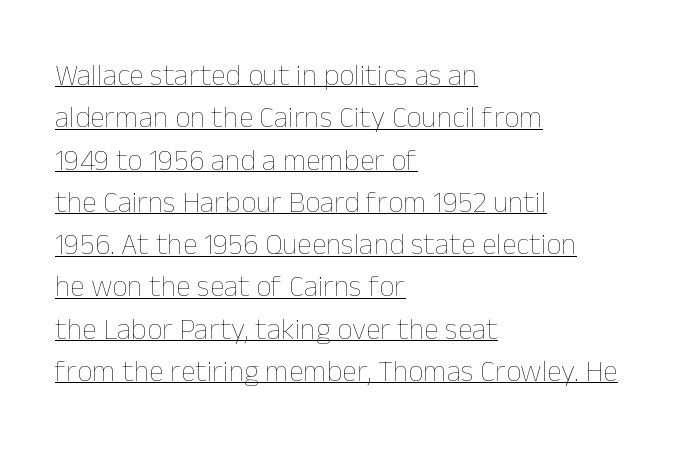
{"italic": "no", "bold": "no", "weight": "thin", "width": "normal", "stroke_contrast": "low", "x_height": "medium", "monospaced": "no", "underline": "yes", "align": "left", "line_spacing": "normal", "line_spacing_ratio": 1.41, "letter_spacing": "normal", "letter_spacing_em": 0.0, "glyph_px": 30}
